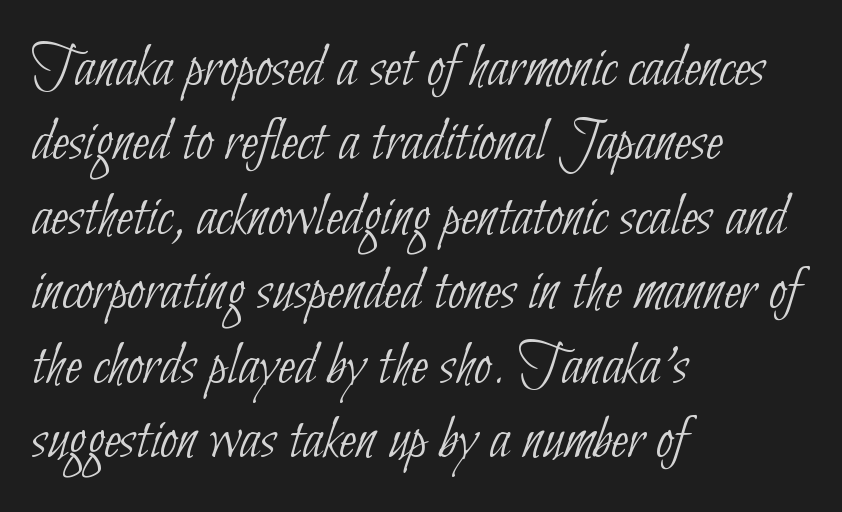
The image shows 62 px thin, condensed sans-serif type; set left-aligned, line spacing 1.2x, normal letter spacing, not underlined; low stroke contrast and a small x-height.
